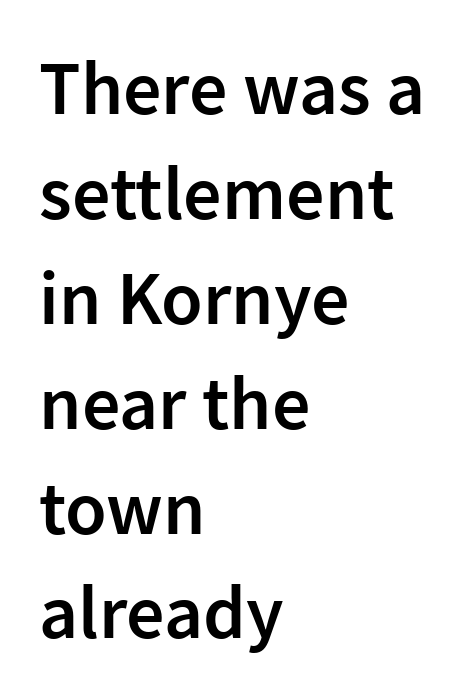
{"serif": "no", "italic": "no", "bold": "semi", "weight": "semibold", "width": "normal", "stroke_contrast": "low", "x_height": "medium", "monospaced": "no", "underline": "no", "align": "left", "line_spacing": "normal", "line_spacing_ratio": 1.38, "letter_spacing": "normal", "letter_spacing_em": 0.0, "glyph_px": 76}
